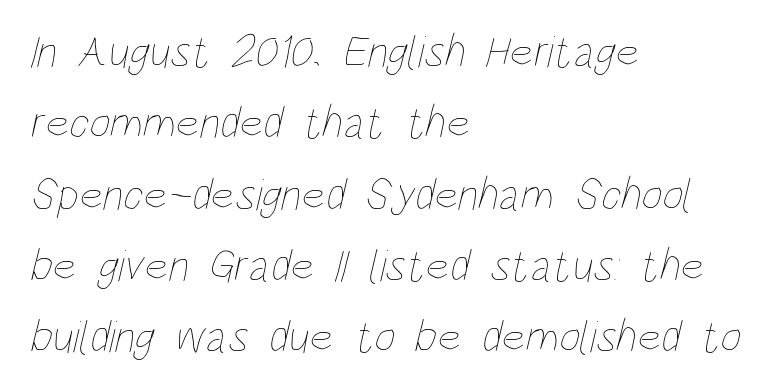
Q: Is the text bold? A: No.
Q: Is the text underlined? A: No.
Q: How is the paragraph aligned? A: Left-aligned.
Q: Is the spacing between letters normal or unusually wide? A: Normal.
Q: Is the spacing between lines tight, normal or loose? A: Normal.
Q: Width (condensed, normal, or wide)? A: Condensed.
Q: Stroke contrast? A: Low.
Q: x-height? A: Large.
Q: Monospaced? A: No.
